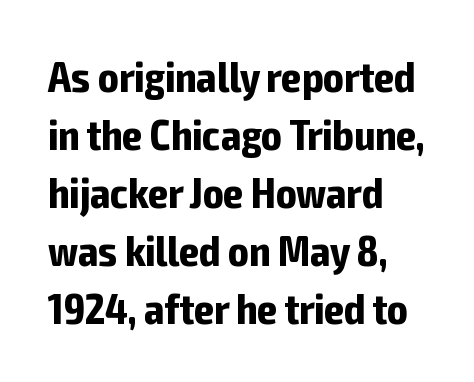
The image shows 43 px bold, condensed sans-serif type, upright; set left-aligned, normal line spacing (1.35x), normal letter spacing, not underlined; low stroke contrast and a medium x-height.
